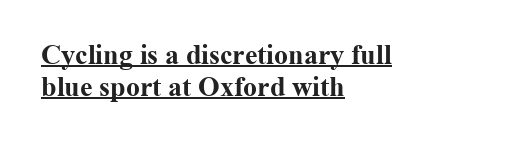
{"serif": "yes", "italic": "no", "bold": "yes", "weight": "bold", "width": "normal", "stroke_contrast": "medium", "x_height": "medium", "monospaced": "no", "underline": "yes", "align": "left", "line_spacing": "tight", "line_spacing_ratio": 1.13, "letter_spacing": "normal", "letter_spacing_em": 0.0, "glyph_px": 28}
